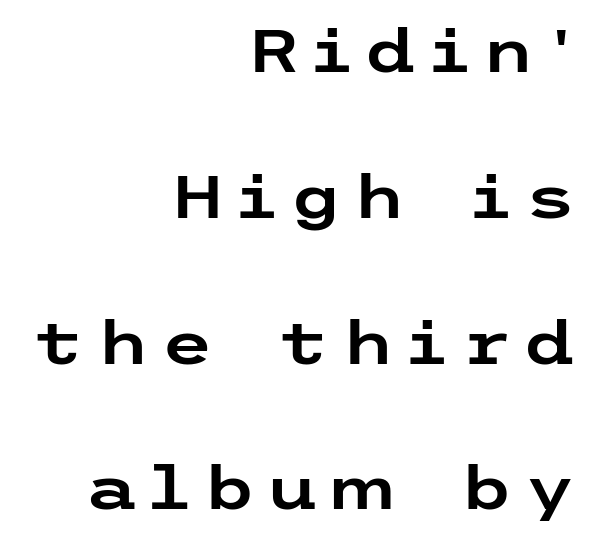
The image shows 60 px wide sans-serif type, upright; set right-aligned, loose line spacing (2.43x), not underlined; low stroke contrast and a medium x-height.
